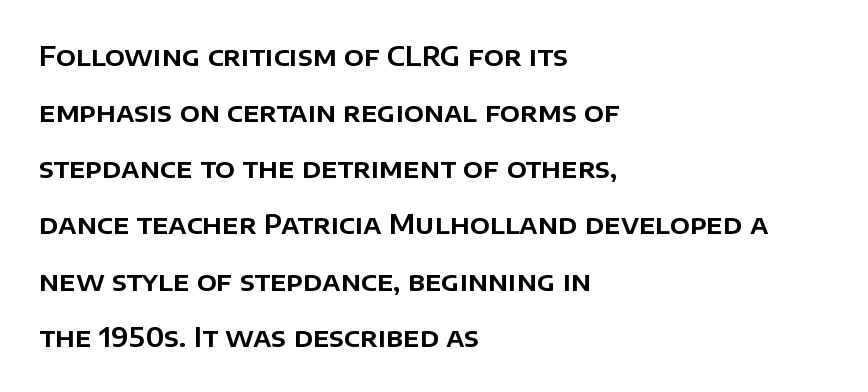
{"italic": "no", "underline": "no", "align": "left", "line_spacing": "loose", "line_spacing_ratio": 2.16, "letter_spacing": "normal", "letter_spacing_em": 0.0, "glyph_px": 26}
